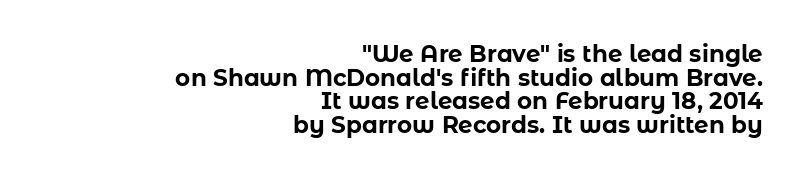
The image shows 23 px bold type, upright; set right-aligned, tight line spacing (1.03x), normal letter spacing, not underlined.
